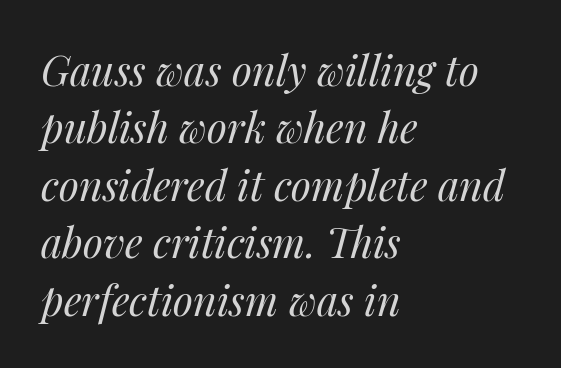
The image shows 41 px regular-weight type, italic (leaning right); set left-aligned, normal line spacing (1.4x), normal letter spacing, not underlined; medium stroke contrast and a medium x-height.
